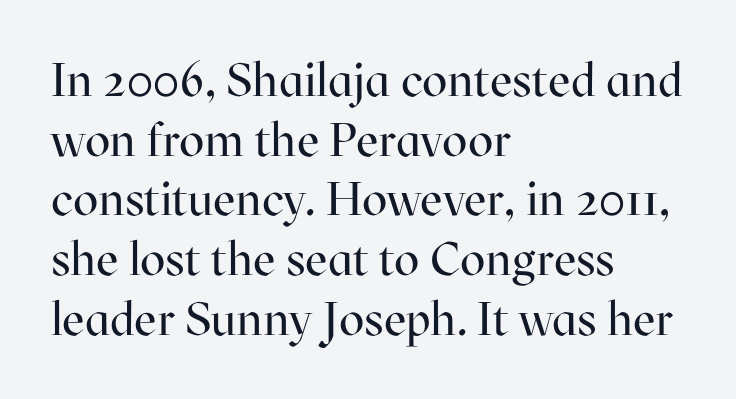
Q: Is the text bold? A: No.
Q: Is the text italic (slanted)? A: No, it is upright.
Q: Is the typeface a serif or a sans-serif typeface? A: Serif.
Q: Is the text underlined? A: No.
Q: How is the paragraph aligned? A: Left-aligned.
Q: Is the spacing between letters normal or unusually wide? A: Normal.
Q: Is the spacing between lines tight, normal or loose? A: Normal.
Q: Width (condensed, normal, or wide)? A: Normal.
Q: Stroke contrast? A: High.
Q: x-height? A: Medium.
Q: Monospaced? A: No.
